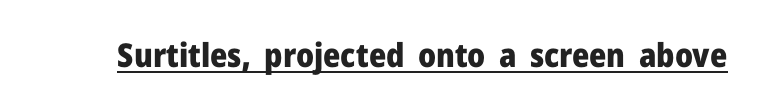
Q: Is the text bold? A: Yes.
Q: Is the text italic (slanted)? A: No, it is upright.
Q: Is the typeface a serif or a sans-serif typeface? A: Sans-serif.
Q: Is the text underlined? A: Yes.
Q: Is the spacing between letters normal or unusually wide? A: Normal.
Q: Width (condensed, normal, or wide)? A: Normal.
Q: Stroke contrast? A: Low.
Q: x-height? A: Medium.
Q: Monospaced? A: No.
